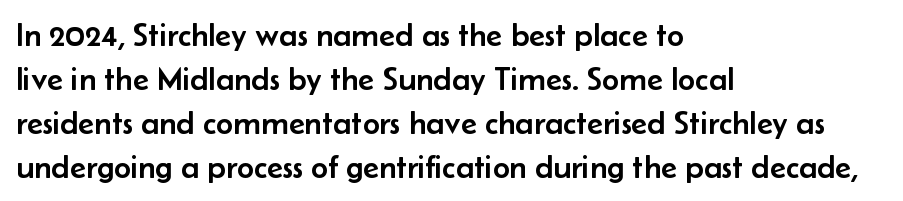
These lines stack with their left ends in a neat column. Does the leading feel generous? No, just average. The text was rendered using a sans face with plain stroke endings. Type without underlining. The type is set solid horizontally, with unmodified tracking. Spacing verdict: proportional, widths tailored to each character.
